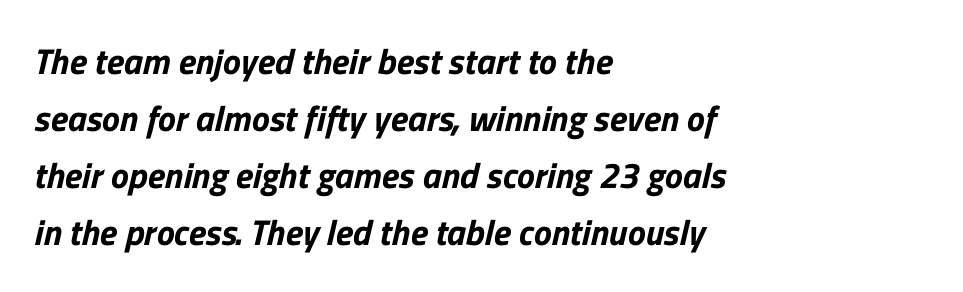
Q: Is the typeface a serif or a sans-serif typeface? A: Sans-serif.
Q: Is the text underlined? A: No.
Q: How is the paragraph aligned? A: Left-aligned.
Q: Is the spacing between letters normal or unusually wide? A: Normal.
Q: Is the spacing between lines tight, normal or loose? A: Normal.
Q: Width (condensed, normal, or wide)? A: Normal.
Q: Stroke contrast? A: Low.
Q: x-height? A: Medium.
Q: Monospaced? A: No.
